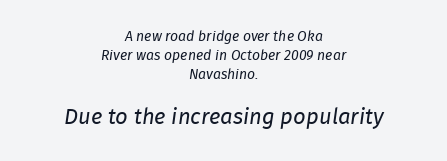
Inter-character spacing is left at the font's built-in metrics. In terms of posture, this sample is oblique. Line spacing here is normal. The foot of each line stays bare and open. The font sits on the lighter half of the weight spectrum, regular included.
